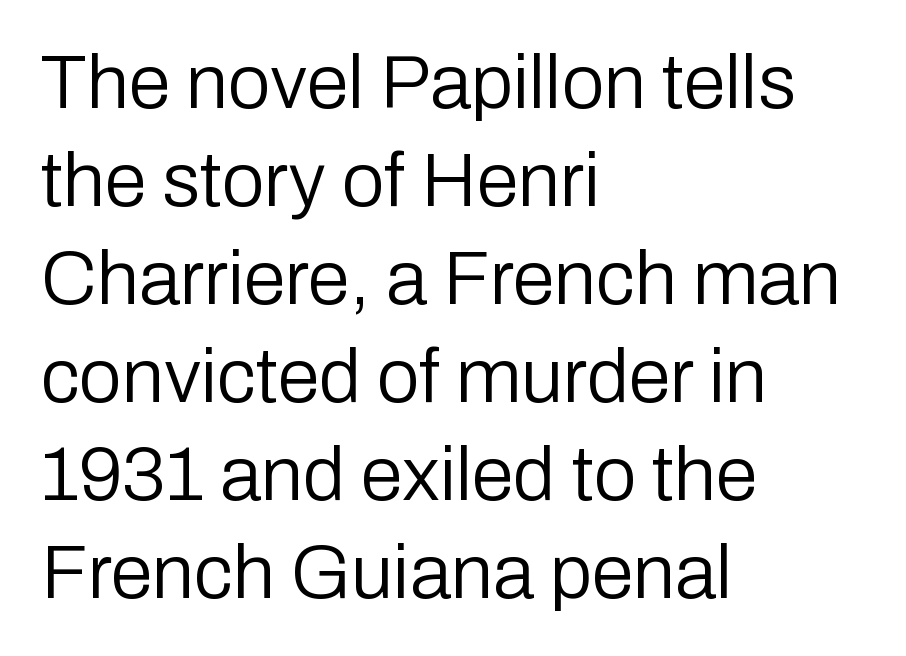
{"serif": "no", "italic": "no", "bold": "no", "weight": "regular", "width": "normal", "stroke_contrast": "low", "x_height": "medium", "monospaced": "no", "underline": "no", "align": "left", "line_spacing": "normal", "line_spacing_ratio": 1.29, "letter_spacing": "normal", "letter_spacing_em": 0.0, "glyph_px": 76}
